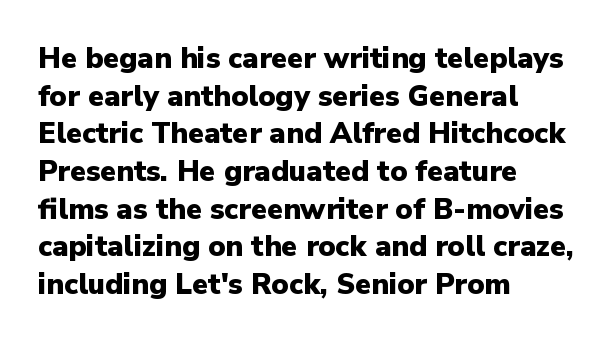
{"serif": "no", "italic": "no", "bold": "yes", "weight": "heavy", "width": "normal", "stroke_contrast": "low", "x_height": "medium", "monospaced": "no", "underline": "no", "align": "left", "line_spacing": "normal", "line_spacing_ratio": 1.3, "letter_spacing": "normal", "letter_spacing_em": 0.0, "glyph_px": 29}
